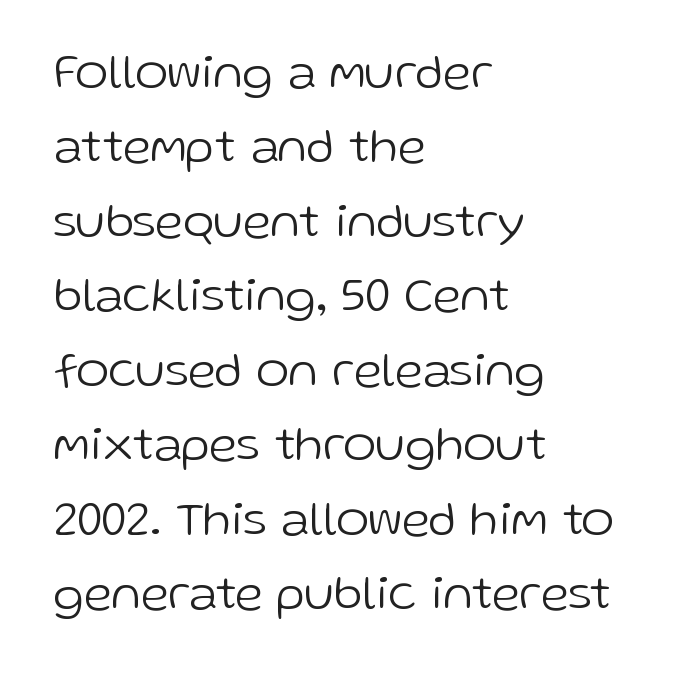
{"serif": "no", "italic": "no", "bold": "no", "weight": "light", "width": "normal", "stroke_contrast": "low", "x_height": "medium", "monospaced": "no", "underline": "no", "align": "left", "line_spacing": "normal", "line_spacing_ratio": 1.49, "letter_spacing": "normal", "letter_spacing_em": 0.0, "glyph_px": 50}
